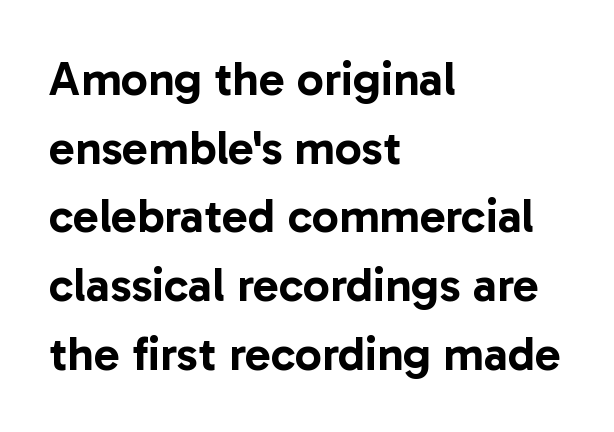
Q: Is the text italic (slanted)? A: No, it is upright.
Q: Is the typeface a serif or a sans-serif typeface? A: Sans-serif.
Q: Is the text underlined? A: No.
Q: How is the paragraph aligned? A: Left-aligned.
Q: Is the spacing between letters normal or unusually wide? A: Normal.
Q: Is the spacing between lines tight, normal or loose? A: Normal.
Q: Width (condensed, normal, or wide)? A: Normal.
Q: Stroke contrast? A: Low.
Q: x-height? A: Medium.
Q: Monospaced? A: No.
